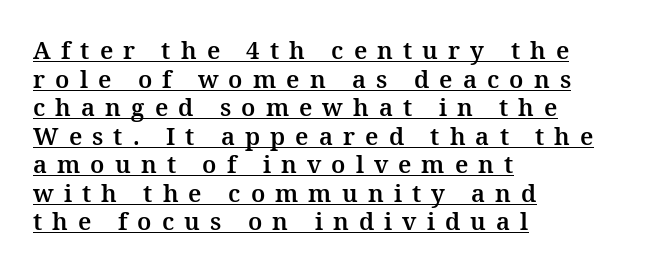
These lines stack with their left ends in a neat column. Unlike italic type, these characters show no tilt at all. Look at the tracking — it's clearly loosened, letters drifting apart. The rendered words wear a rule along their underside.
